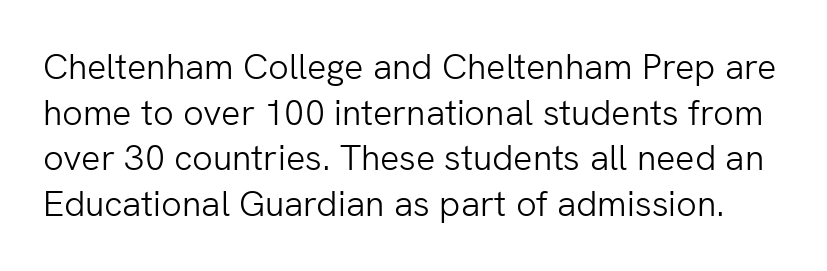
The image shows 36 px light sans-serif type, upright; set normal line spacing (1.27x), normal letter spacing, not underlined; low stroke contrast and a medium x-height.
